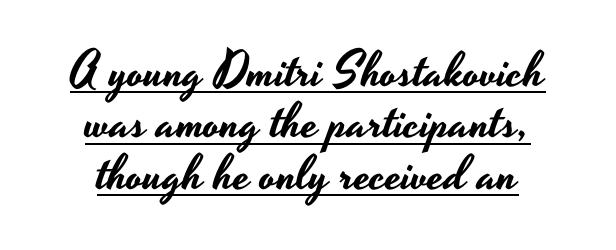
The image shows 49 px wide sans-serif type; set centered, tight line spacing (1.05x), normal letter spacing, underlined; low stroke contrast and a small x-height.
